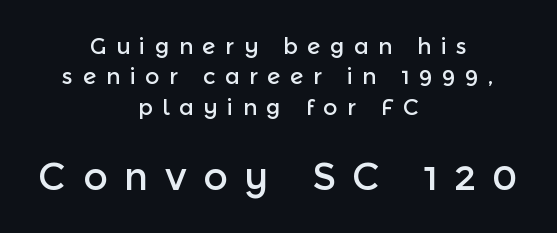
{"serif": "no", "italic": "no", "width": "normal", "x_height": "medium", "monospaced": "no", "underline": "no", "align": "center", "line_spacing": "normal", "line_spacing_ratio": 1.38, "letter_spacing": "wide", "letter_spacing_em": 0.43, "larger_block": "second", "size_ratio": 1.73, "glyph_px": 38}
